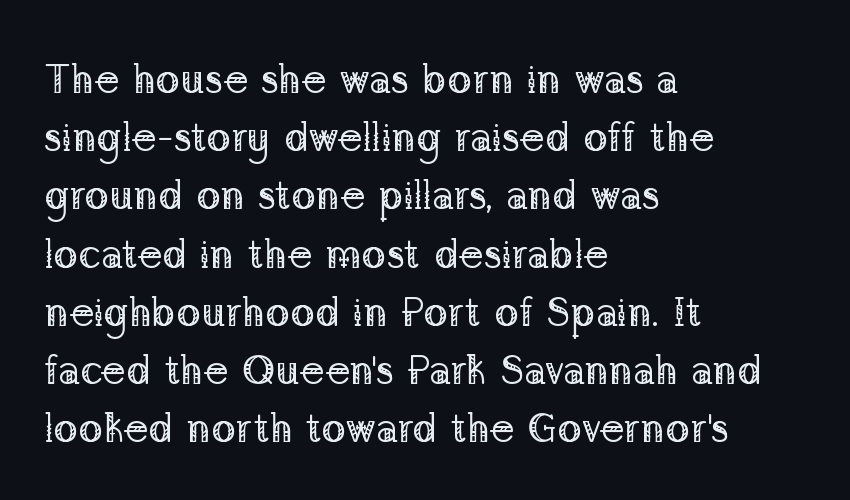
Q: Is the text bold? A: No.
Q: Is the text italic (slanted)? A: No, it is upright.
Q: Is the typeface a serif or a sans-serif typeface? A: Serif.
Q: Is the text underlined? A: No.
Q: How is the paragraph aligned? A: Left-aligned.
Q: Is the spacing between letters normal or unusually wide? A: Normal.
Q: Is the spacing between lines tight, normal or loose? A: Normal.
Q: Width (condensed, normal, or wide)? A: Normal.
Q: Stroke contrast? A: Low.
Q: x-height? A: Medium.
Q: Monospaced? A: No.
